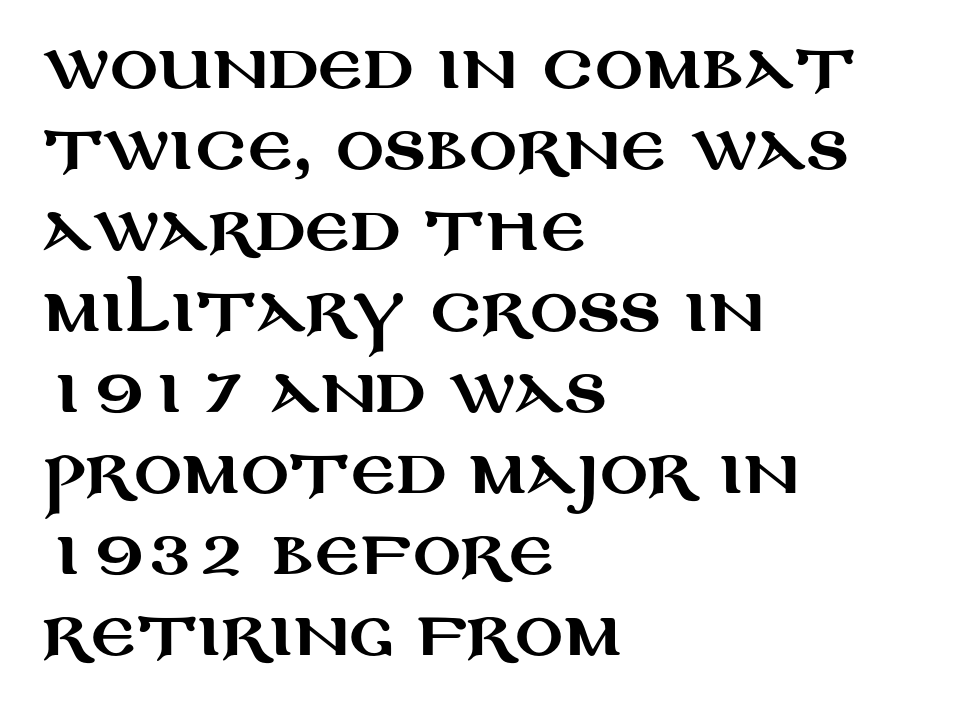
The image shows 60 px wide sans-serif type, upright; set left-aligned, normal line spacing (1.35x), normal letter spacing, not underlined; medium stroke contrast and a large x-height.
